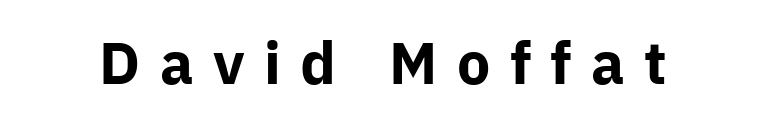
Q: Is the text bold? A: Yes.
Q: Is the text italic (slanted)? A: No, it is upright.
Q: Is the typeface a serif or a sans-serif typeface? A: Sans-serif.
Q: Is the text underlined? A: No.
Q: Is the spacing between letters normal or unusually wide? A: Unusually wide.
Q: Width (condensed, normal, or wide)? A: Normal.
Q: Stroke contrast? A: Low.
Q: x-height? A: Medium.
Q: Monospaced? A: No.
